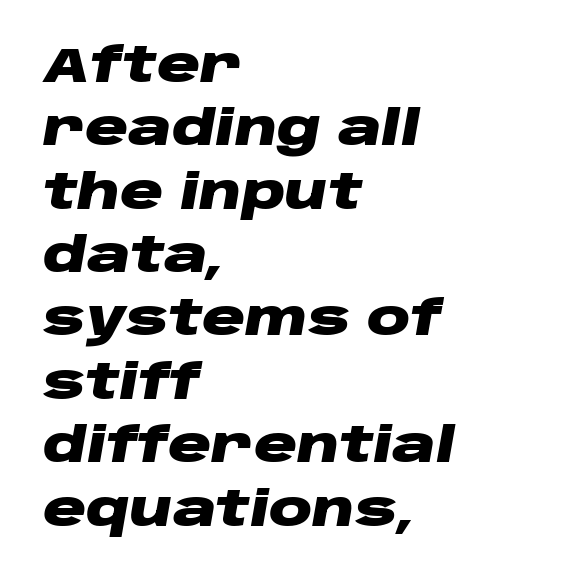
Q: Is the text bold? A: Yes.
Q: Is the text italic (slanted)? A: Yes, it leans right by about 10 degrees.
Q: Is the text underlined? A: No.
Q: How is the paragraph aligned? A: Left-aligned.
Q: Is the spacing between letters normal or unusually wide? A: Normal.
Q: Is the spacing between lines tight, normal or loose? A: Normal.
Q: Width (condensed, normal, or wide)? A: Wide.
Q: Stroke contrast? A: Low.
Q: x-height? A: Large.
Q: Monospaced? A: No.
